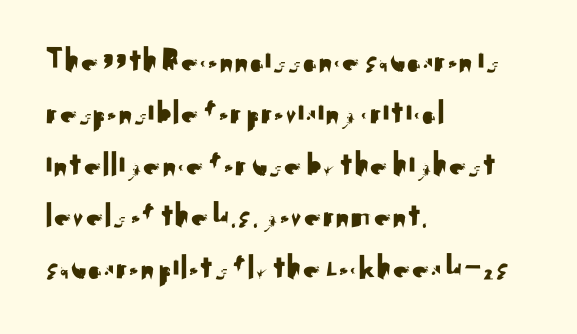
Q: Is the text italic (slanted)? A: No, it is upright.
Q: Is the typeface a serif or a sans-serif typeface? A: Sans-serif.
Q: Is the text underlined? A: No.
Q: How is the paragraph aligned? A: Left-aligned.
Q: Is the spacing between letters normal or unusually wide? A: Normal.
Q: Is the spacing between lines tight, normal or loose? A: Normal.
Q: Width (condensed, normal, or wide)? A: Normal.
Q: Stroke contrast? A: Medium.
Q: x-height? A: Small.
Q: Monospaced? A: No.
